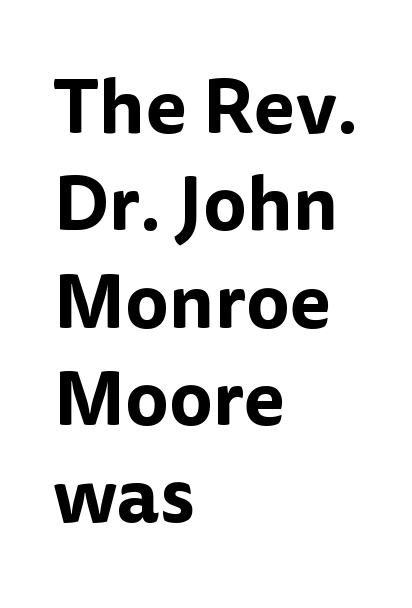
These lines are composed in type without serifs. The letters sit at their default tracking, neither squeezed nor spread. Posture: vertical. The face used here is proportionally spaced, like ordinary book or web type. The paragraph has a hard left edge and a soft right edge. The rendering uses a moderate line-height, typical for paragraphs.
